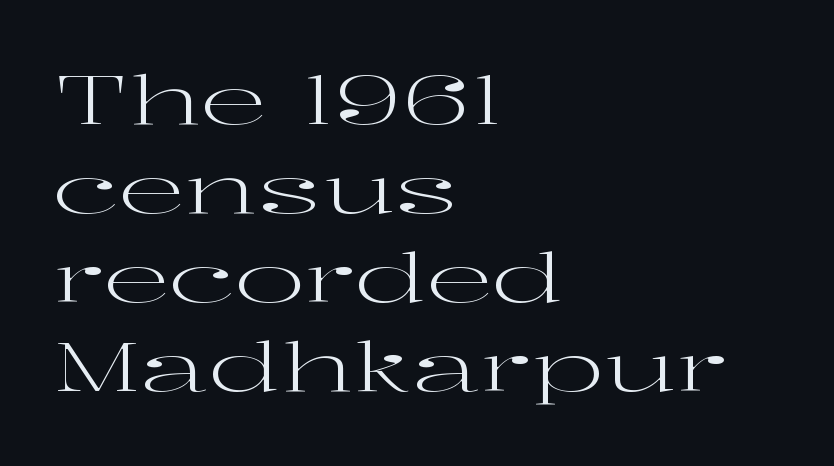
Decoration check: the copy has no underline. No heavy texture on the line: the type isn't bold. Look at the bottom of the vertical strokes: they flare into serifs here. Rows of type keep a routine distance in the vertical direction. Default kerning and tracking; the words read as compact shapes. Alignment: flush left.
